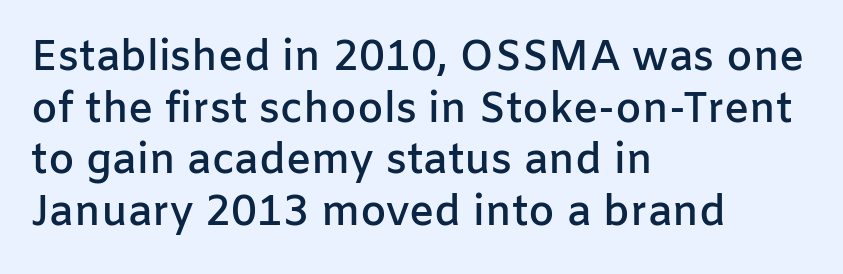
Letters rest on an invisible, unmarked baseline. Upright lettering throughout. Each letter keeps its own natural width here, so spacing adapts to shape. Classification — sans serif.
